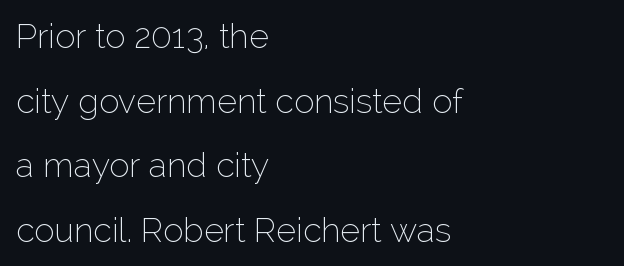
Type style note: lacks serifs. Character widths vary here, with narrow letters taking less room than wide ones. Students, note that the glyphs here touch the page at normal intervals. The rendering anchors every line to the left-hand side. Stem width sits at or under what a default text font uses. The line-height multiplier appears high, well above default.
